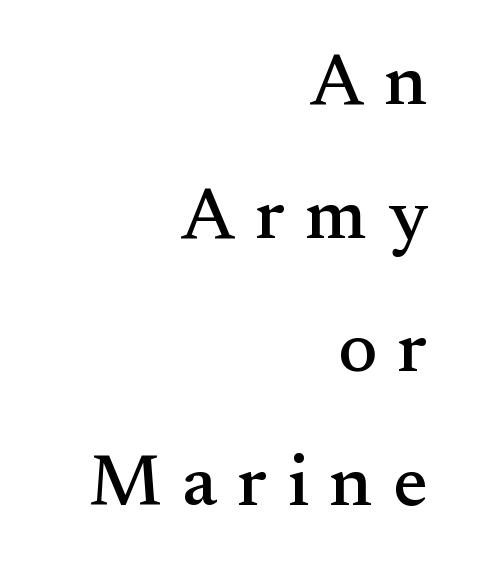
The foot of each line stays bare and open. You can tell it's not italic because the verticals are truly vertical. Glyph-to-glyph distance is far greater than everyday printed text. One-word summary of the alignment: right.
